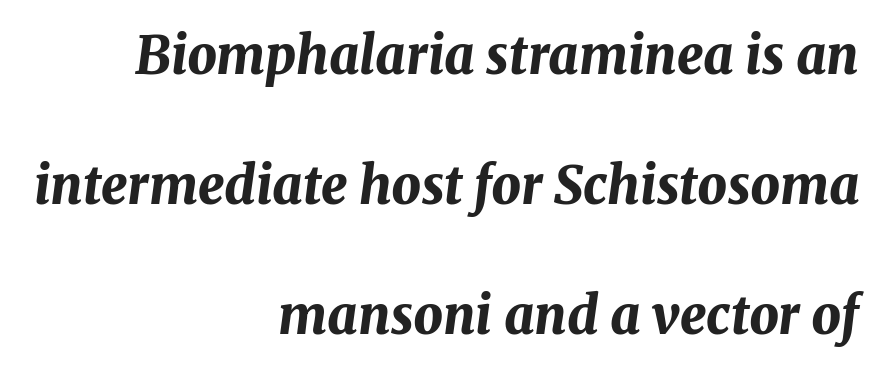
{"italic": "yes", "lean": "right", "slant_degrees": 8, "bold": "yes", "weight": "bold", "width": "normal", "stroke_contrast": "medium", "x_height": "medium", "monospaced": "no", "underline": "no", "align": "right", "line_spacing": "loose", "line_spacing_ratio": 2.5, "letter_spacing": "normal", "letter_spacing_em": 0.0, "glyph_px": 52}
